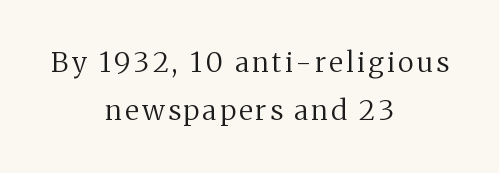
Q: Is the text bold? A: No.
Q: Is the text italic (slanted)? A: No, it is upright.
Q: Is the typeface a serif or a sans-serif typeface? A: Serif.
Q: Is the text underlined? A: No.
Q: How is the paragraph aligned? A: Centered.
Q: Width (condensed, normal, or wide)? A: Normal.
Q: Stroke contrast? A: Medium.
Q: x-height? A: Medium.
Q: Monospaced? A: No.
